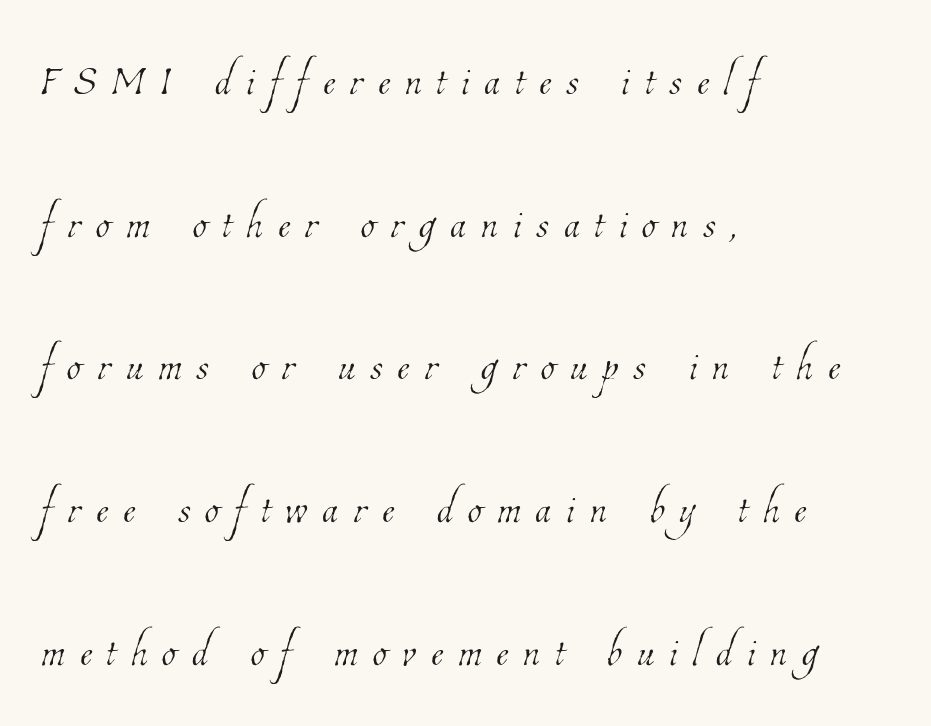
Heft: none added — not bold. A clean baseline with only descenders dipping below it. How would I describe the line gaps? Wide and relaxed. Do the characters align in a grid? No, the font is proportional.
